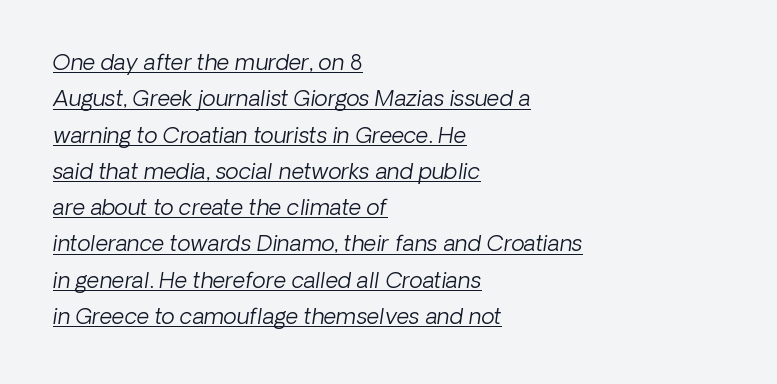
The image shows 22 px text type; set left-aligned, normal line spacing (1.65x), normal letter spacing, underlined.
